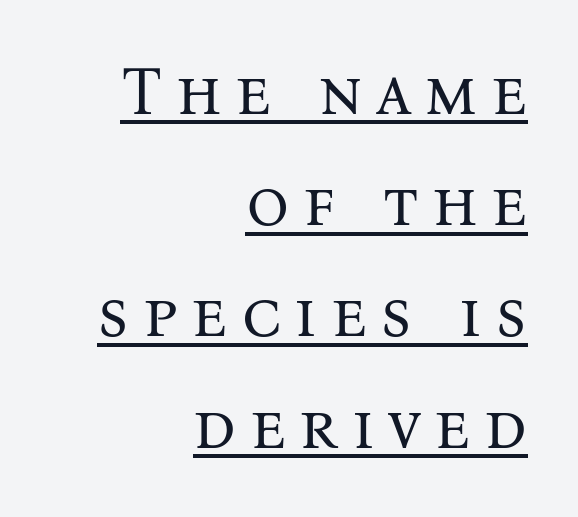
{"serif": "yes", "italic": "no", "bold": "no", "weight": "regular", "width": "normal", "stroke_contrast": "medium", "x_height": "medium", "monospaced": "no", "underline": "yes", "align": "right", "line_spacing": "normal", "line_spacing_ratio": 1.66, "letter_spacing": "wide", "letter_spacing_em": 0.2, "glyph_px": 67}
